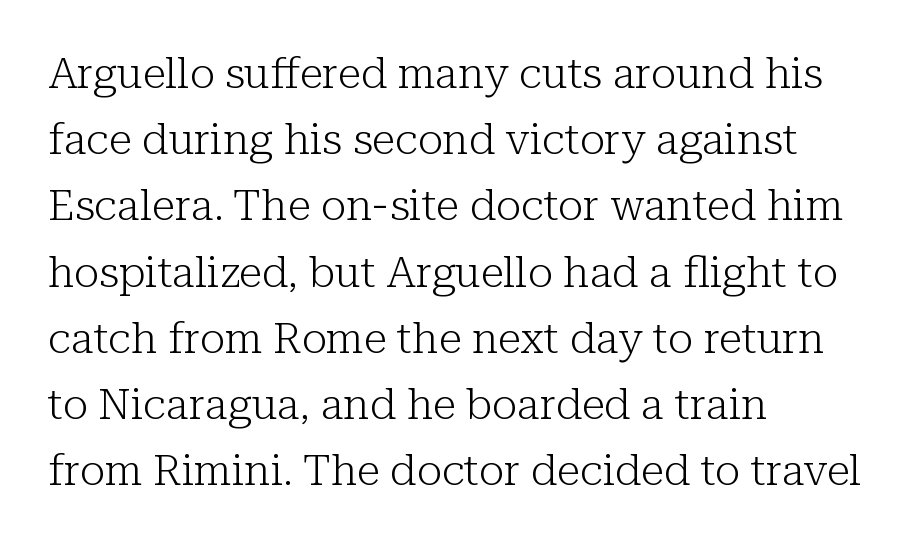
The image shows 43 px light serif type, upright; set left-aligned, normal line spacing (1.54x), normal letter spacing, not underlined; low stroke contrast and a medium x-height.
